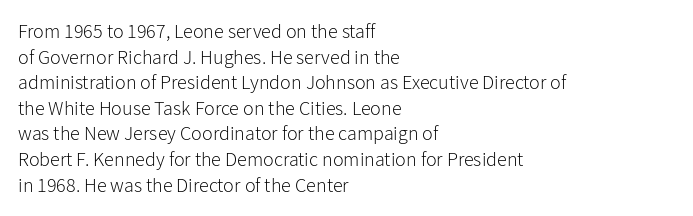
{"italic": "no", "bold": "no", "underline": "no", "align": "left", "line_spacing": "normal", "line_spacing_ratio": 1.28, "letter_spacing": "normal", "letter_spacing_em": 0.0, "glyph_px": 20}
